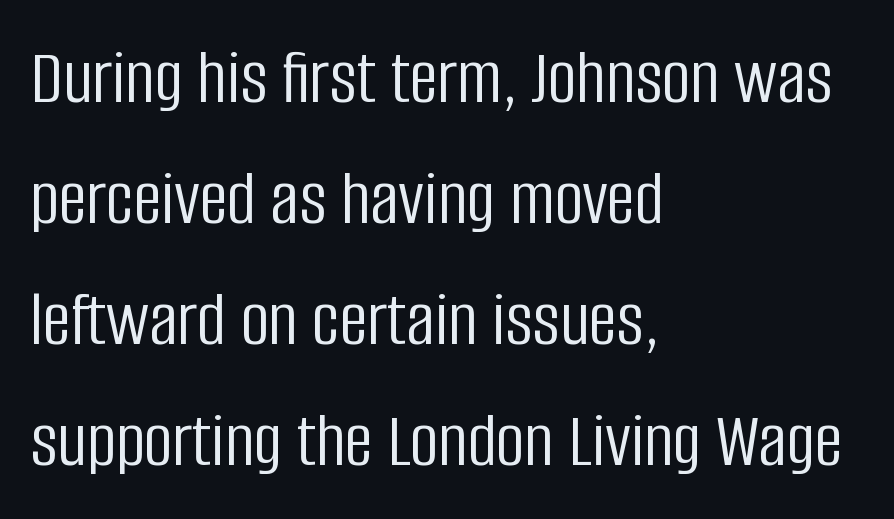
The image shows 79 px light, condensed sans-serif type, upright; set left-aligned, normal line spacing (1.53x), normal letter spacing, not underlined; low stroke contrast and a large x-height.
